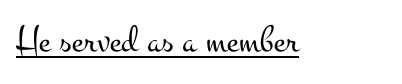
The image shows 39 px light, wide type; set normal letter spacing, underlined; medium stroke contrast and a small x-height.
